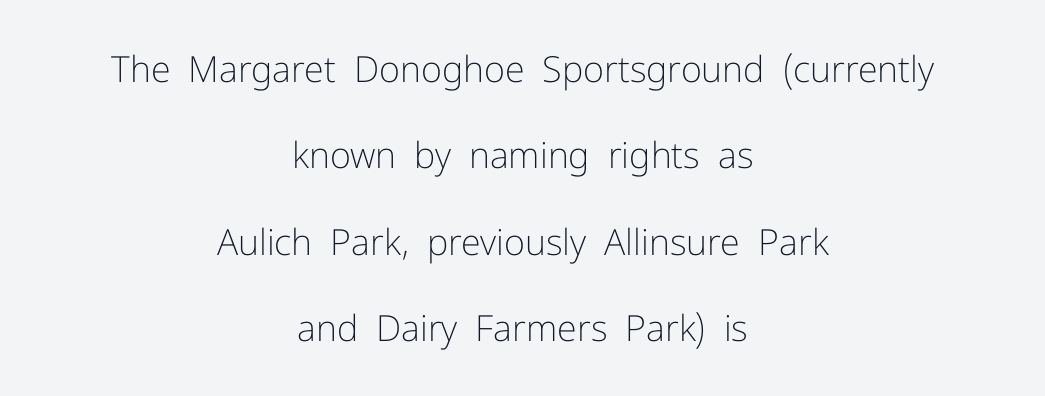
{"serif": "no", "italic": "no", "bold": "no", "weight": "light", "width": "normal", "stroke_contrast": "low", "x_height": "medium", "monospaced": "no", "underline": "no", "align": "center", "line_spacing": "loose", "line_spacing_ratio": 2.4, "letter_spacing": "normal", "letter_spacing_em": 0.0, "glyph_px": 36}
